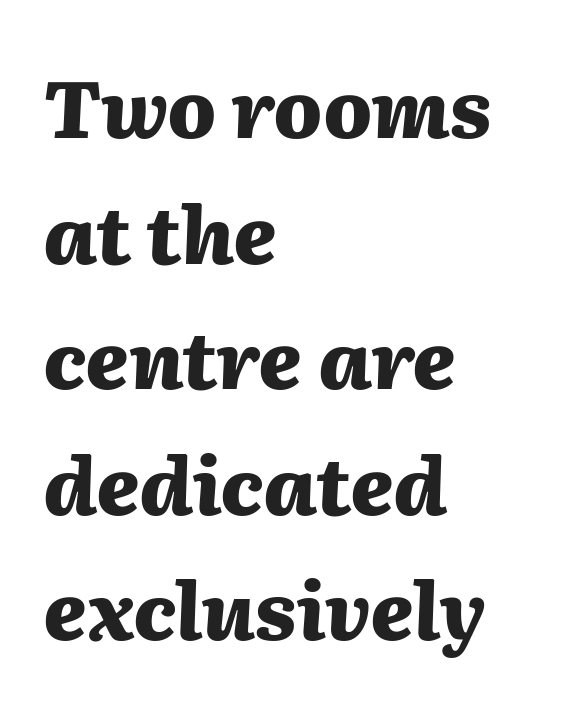
The image shows 80 px heavy type, italic (leaning right); set left-aligned, normal line spacing (1.57x), normal letter spacing, not underlined; medium stroke contrast and a medium x-height.
